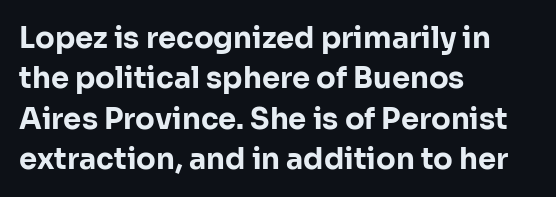
A typesetter would mark this as roman, not italic. Heavy, bold letterforms. The passage shown has conventional tracking throughout. No feet cap the strokes, marking this as sans-serif type.
